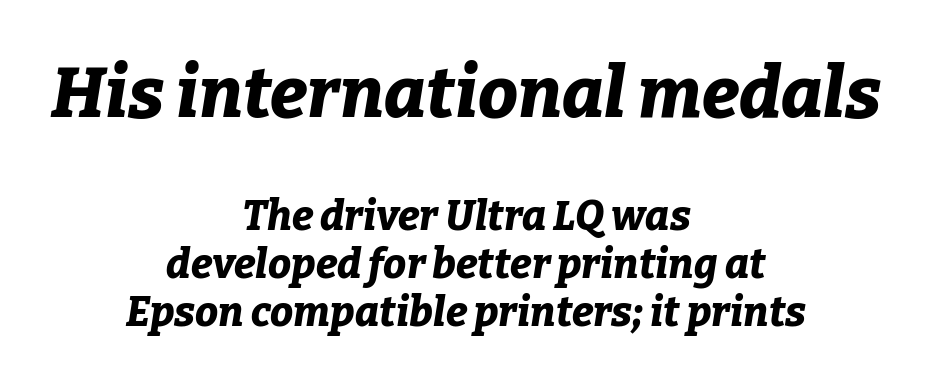
{"italic": "yes", "lean": "right", "slant_degrees": 9, "bold": "yes", "weight": "bold", "width": "normal", "stroke_contrast": "low", "x_height": "medium", "monospaced": "no", "underline": "no", "align": "center", "line_spacing_ratio": 1.18, "letter_spacing": "normal", "letter_spacing_em": 0.0, "larger_block": "first", "size_ratio": 1.73, "glyph_px": 71}
